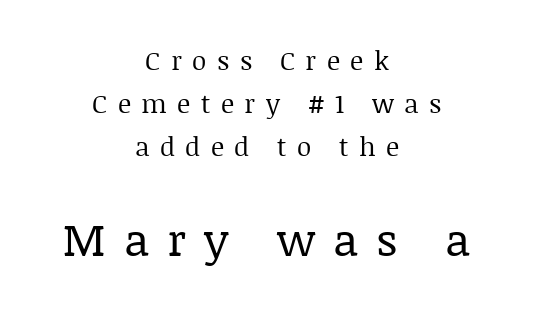
Look at the bottom of the vertical strokes: they flare into serifs here. The rendering uses a moderate line-height, typical for paragraphs. On a weight scale, this lands at 450 or below. The tracking jumps out immediately: characters are airy and widely separated.
